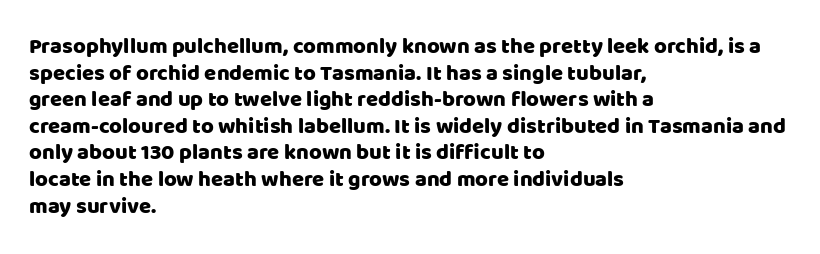
{"italic": "no", "underline": "no", "align": "left", "line_spacing_ratio": 1.21, "letter_spacing": "normal", "letter_spacing_em": 0.0, "glyph_px": 22}
